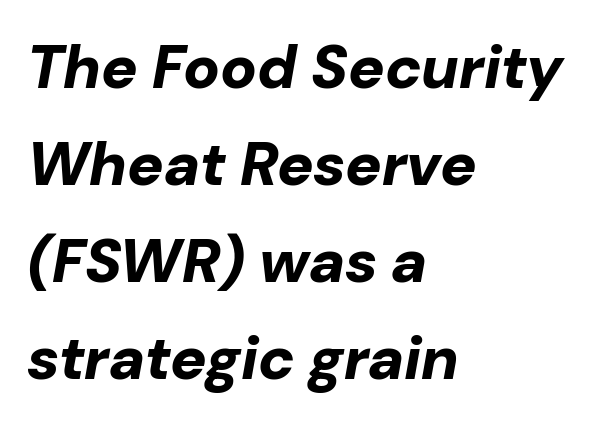
{"italic": "yes", "lean": "right", "slant_degrees": 10, "bold": "yes", "weight": "bold", "width": "normal", "stroke_contrast": "low", "x_height": "medium", "monospaced": "no", "underline": "no", "align": "left", "line_spacing": "normal", "line_spacing_ratio": 1.59, "letter_spacing": "normal", "letter_spacing_em": 0.0, "glyph_px": 61}
